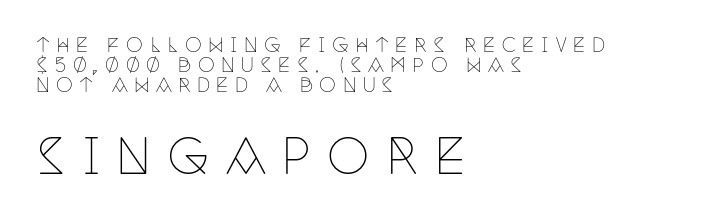
Q: Is the text bold? A: No.
Q: Is the text italic (slanted)? A: No, it is upright.
Q: Is the typeface a serif or a sans-serif typeface? A: Serif.
Q: Is the text underlined? A: No.
Q: How is the paragraph aligned? A: Left-aligned.
Q: Is the spacing between letters normal or unusually wide? A: Unusually wide.
Q: Is the spacing between lines tight, normal or loose? A: Tight.
Q: Which block of text is set in a larger size, the first (top) or the second (bottom)? A: The second (bottom) one.
Q: Width (condensed, normal, or wide)? A: Condensed.
Q: Stroke contrast? A: Low.
Q: x-height? A: Large.
Q: Monospaced? A: No.
